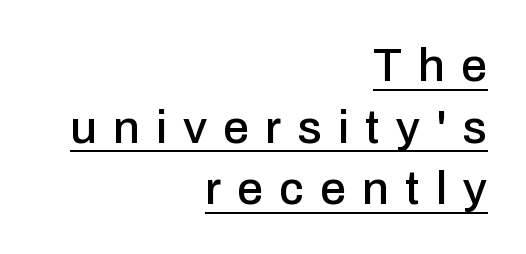
Q: Is the text italic (slanted)? A: No, it is upright.
Q: Is the typeface a serif or a sans-serif typeface? A: Sans-serif.
Q: Is the text underlined? A: Yes.
Q: How is the paragraph aligned? A: Right-aligned.
Q: Is the spacing between letters normal or unusually wide? A: Unusually wide.
Q: Is the spacing between lines tight, normal or loose? A: Normal.
Q: Width (condensed, normal, or wide)? A: Normal.
Q: Stroke contrast? A: Low.
Q: x-height? A: Medium.
Q: Monospaced? A: No.
